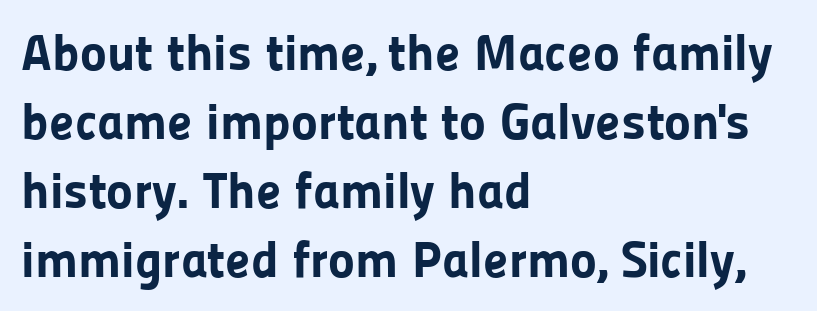
Q: Is the text bold? A: Yes.
Q: Is the text italic (slanted)? A: No, it is upright.
Q: Is the typeface a serif or a sans-serif typeface? A: Sans-serif.
Q: Is the text underlined? A: No.
Q: How is the paragraph aligned? A: Left-aligned.
Q: Is the spacing between letters normal or unusually wide? A: Normal.
Q: Is the spacing between lines tight, normal or loose? A: Normal.
Q: Width (condensed, normal, or wide)? A: Normal.
Q: Stroke contrast? A: Low.
Q: x-height? A: Medium.
Q: Monospaced? A: No.
